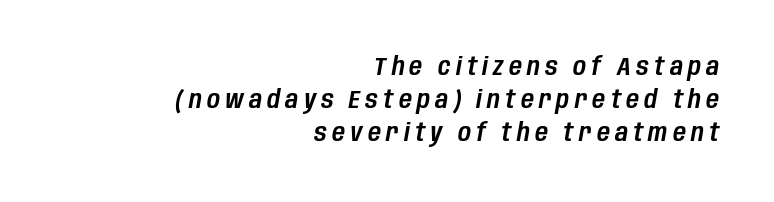
Q: Is the text italic (slanted)? A: Yes, it leans right by about 10 degrees.
Q: Is the text underlined? A: No.
Q: How is the paragraph aligned? A: Right-aligned.
Q: Is the spacing between letters normal or unusually wide? A: Unusually wide.
Q: Is the spacing between lines tight, normal or loose? A: Normal.
